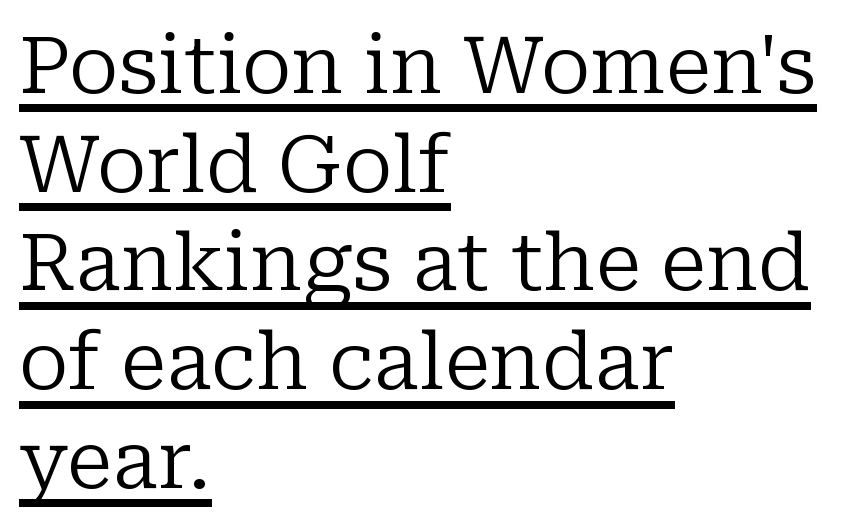
Q: Is the text bold? A: No.
Q: Is the text italic (slanted)? A: No, it is upright.
Q: Is the typeface a serif or a sans-serif typeface? A: Serif.
Q: Is the text underlined? A: Yes.
Q: How is the paragraph aligned? A: Left-aligned.
Q: Is the spacing between letters normal or unusually wide? A: Normal.
Q: Is the spacing between lines tight, normal or loose? A: Normal.
Q: Width (condensed, normal, or wide)? A: Normal.
Q: Stroke contrast? A: Low.
Q: x-height? A: Medium.
Q: Monospaced? A: No.
